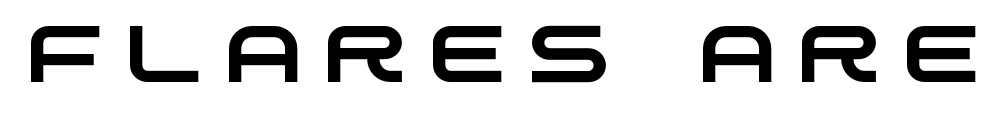
Check where the strokes stop: nothing finishes them off — pure sans. Looks like regular typesetting: each glyph gets only the width it needs. Just letters on the line, the space beneath them empty. You could only call the tracking loose — the letters float apart.
